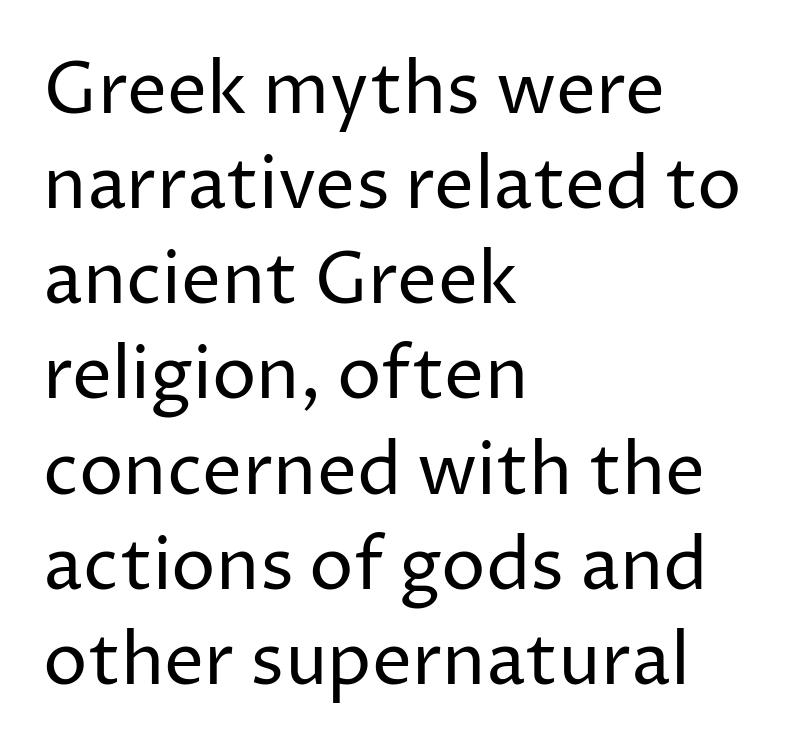
These lines are set flush left with a ragged right edge. Stems here are at most as thick as an everyday book face. The face used here is proportionally spaced, like ordinary book or web type. A sans-serif font was chosen for this passage. Any mark beneath the type? The region is blank.
